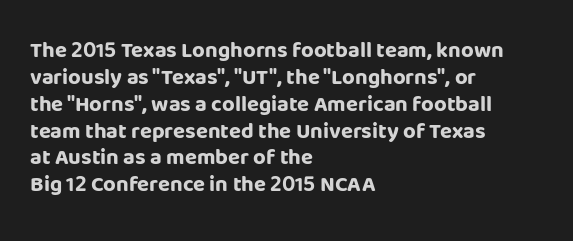
The image shows 22 px bold type, upright; set left-aligned, line spacing 1.22x, normal letter spacing, not underlined.
